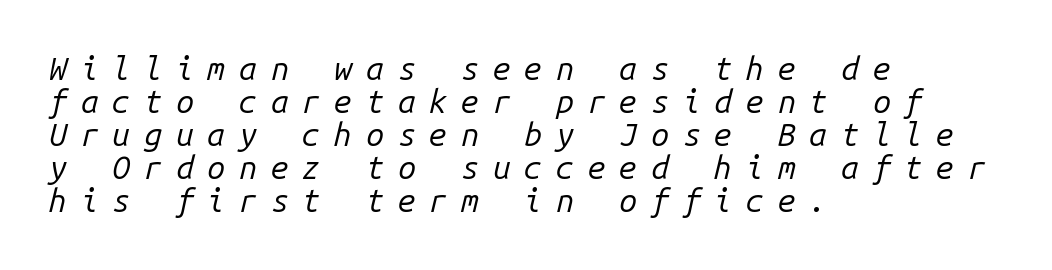
Q: Is the text bold? A: No.
Q: Is the text italic (slanted)? A: Yes, it leans right by about 14 degrees.
Q: Is the text underlined? A: No.
Q: How is the paragraph aligned? A: Left-aligned.
Q: Is the spacing between letters normal or unusually wide? A: Unusually wide.
Q: Is the spacing between lines tight, normal or loose? A: Tight.
Q: Width (condensed, normal, or wide)? A: Normal.
Q: Stroke contrast? A: Low.
Q: x-height? A: Medium.
Q: Monospaced? A: Yes.
